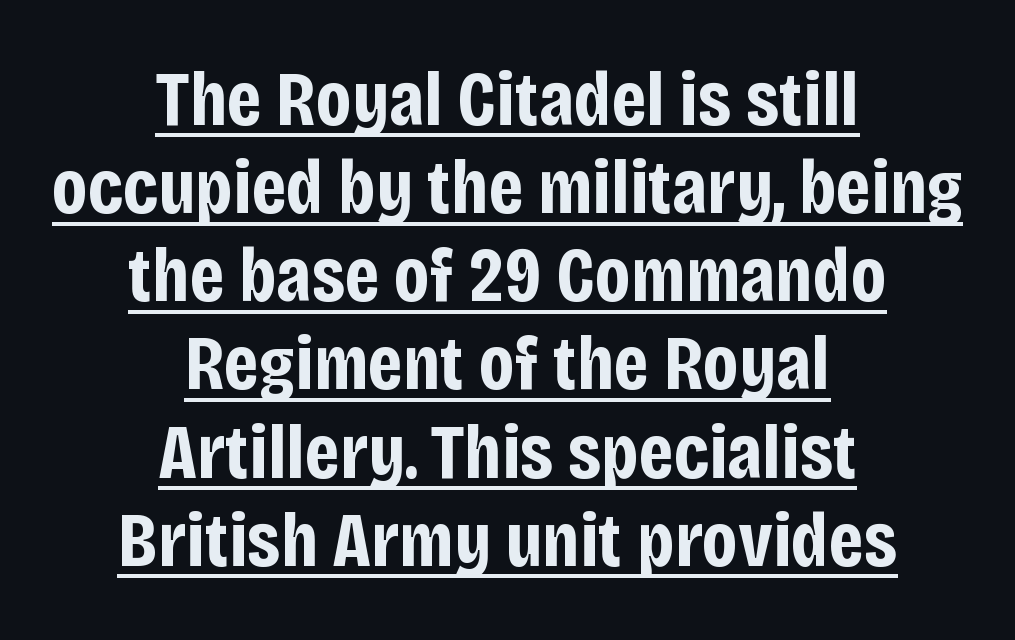
Q: Is the text bold? A: Yes.
Q: Is the text italic (slanted)? A: No, it is upright.
Q: Is the typeface a serif or a sans-serif typeface? A: Sans-serif.
Q: Is the text underlined? A: Yes.
Q: How is the paragraph aligned? A: Centered.
Q: Is the spacing between letters normal or unusually wide? A: Normal.
Q: Is the spacing between lines tight, normal or loose? A: Tight.
Q: Width (condensed, normal, or wide)? A: Condensed.
Q: Stroke contrast? A: Low.
Q: x-height? A: Large.
Q: Monospaced? A: No.
